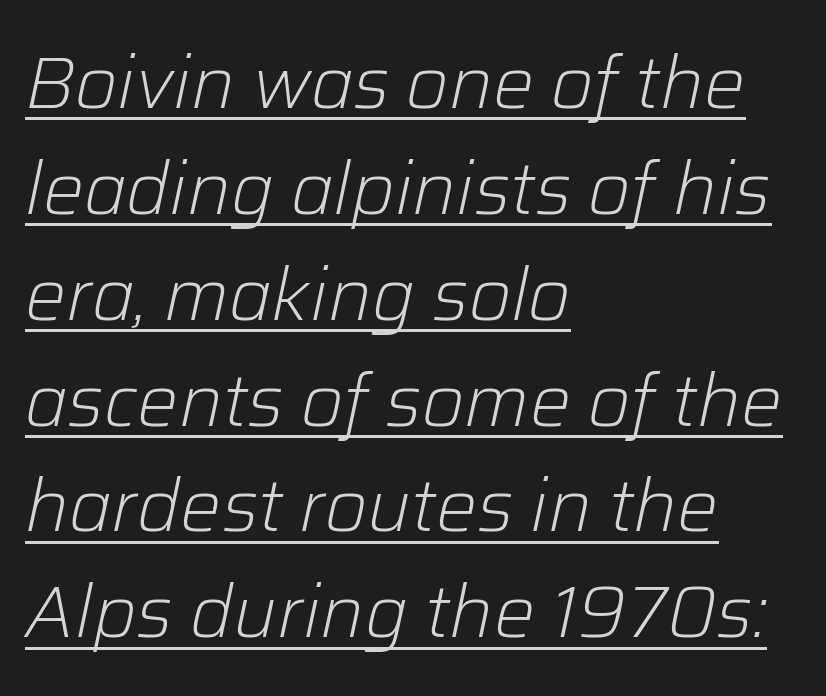
The image shows 73 px light type, italic (leaning right); set left-aligned, normal line spacing (1.45x), normal letter spacing, underlined; low stroke contrast and a medium x-height.
